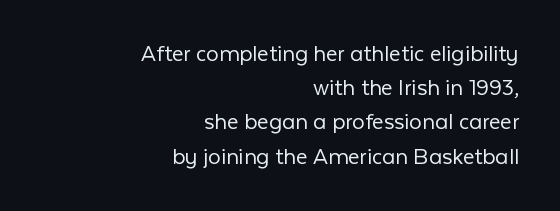
Q: Is the text bold? A: No.
Q: Is the text italic (slanted)? A: No, it is upright.
Q: Is the text underlined? A: No.
Q: How is the paragraph aligned? A: Right-aligned.
Q: Is the spacing between letters normal or unusually wide? A: Normal.
Q: Is the spacing between lines tight, normal or loose? A: Normal.
